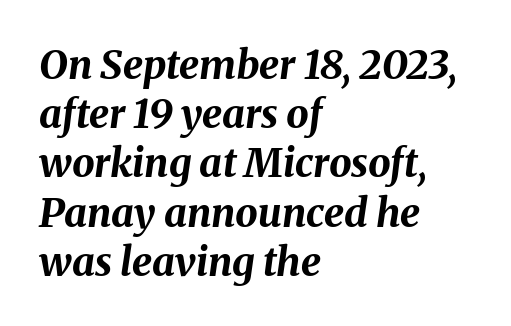
{"italic": "yes", "lean": "right", "slant_degrees": 8, "bold": "yes", "weight": "bold", "width": "normal", "stroke_contrast": "medium", "x_height": "medium", "monospaced": "no", "underline": "no", "align": "left", "line_spacing_ratio": 1.23, "letter_spacing": "normal", "letter_spacing_em": 0.0, "glyph_px": 40}
